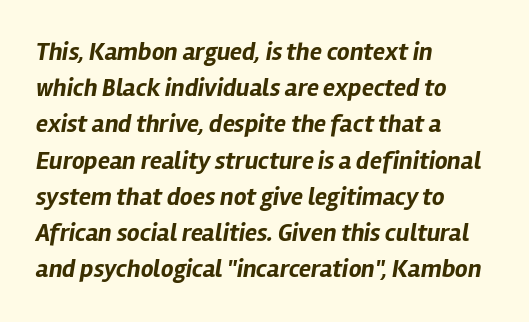
Q: Is the text bold? A: Yes.
Q: Is the text italic (slanted)? A: Yes, it leans right by about 12 degrees.
Q: Is the text underlined? A: No.
Q: How is the paragraph aligned? A: Left-aligned.
Q: Is the spacing between letters normal or unusually wide? A: Normal.
Q: Is the spacing between lines tight, normal or loose? A: Normal.
